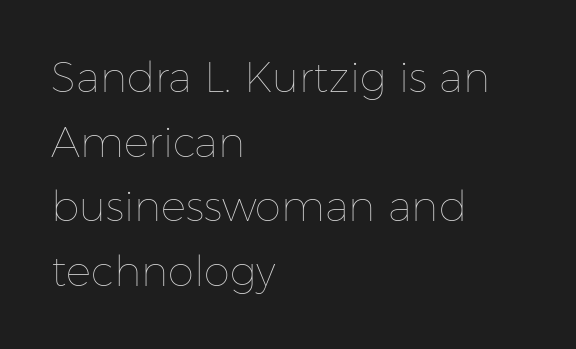
{"italic": "no", "bold": "no", "weight": "thin", "width": "normal", "stroke_contrast": "low", "x_height": "medium", "monospaced": "no", "underline": "no", "align": "left", "line_spacing": "normal", "line_spacing_ratio": 1.54, "letter_spacing": "normal", "letter_spacing_em": 0.0, "glyph_px": 42}
